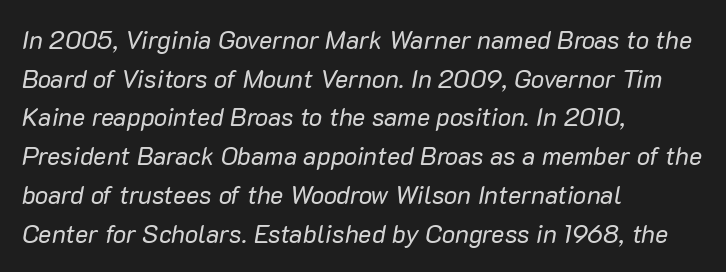
Is the block centered? No — it sits flush against the left margin. The passage shown is not underscored anywhere. When letters slant like this, we call the style italic. Characters follow at the spacing the type designer built in.
